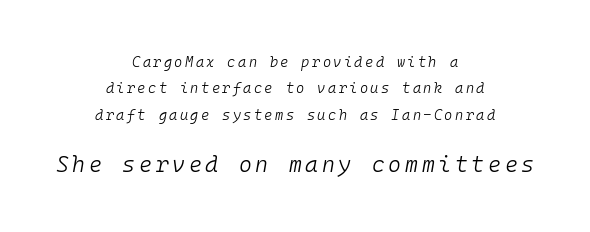
{"italic": "yes", "lean": "right", "slant_degrees": 10, "bold": "no", "underline": "no", "align": "center", "line_spacing_ratio": 1.88, "larger_block": "second", "size_ratio": 1.57, "glyph_px": 22}
